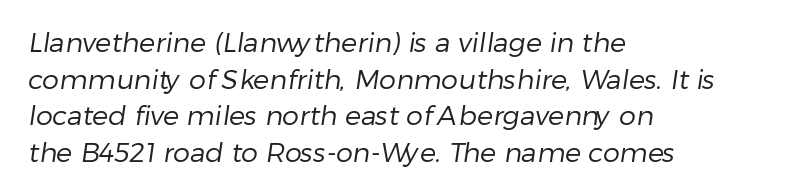
Q: Is the text bold? A: No.
Q: Is the text underlined? A: No.
Q: How is the paragraph aligned? A: Left-aligned.
Q: Is the spacing between letters normal or unusually wide? A: Normal.
Q: Is the spacing between lines tight, normal or loose? A: Normal.
